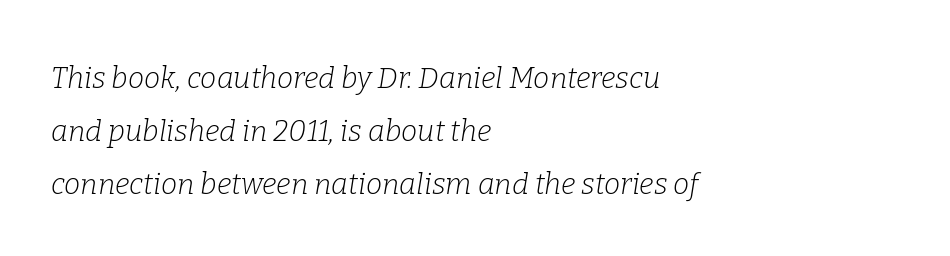
Decoration check: the copy has no underline. This rendering employs a face with finishing strokes, i.e., a serif. This reads as an unemphasized weight, regular at the heaviest. The line texture is even and compact thanks to regular tracking. This rendering uses left alignment, leaving the right contour irregular. Slant detected: the letters are inclined.
